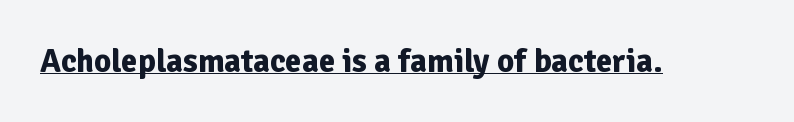
{"serif": "no", "italic": "no", "bold": "yes", "weight": "bold", "width": "normal", "stroke_contrast": "low", "x_height": "medium", "monospaced": "no", "underline": "yes", "letter_spacing": "normal", "letter_spacing_em": 0.0, "glyph_px": 33}
